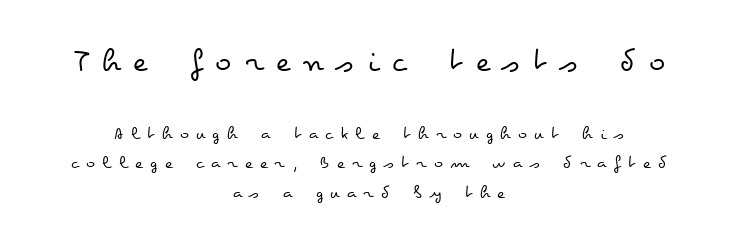
The space directly below the letters is spotless. A roman cut, with each character standing at attention. A light-to-regular cut is what we see here. Line spacing here is normal.
